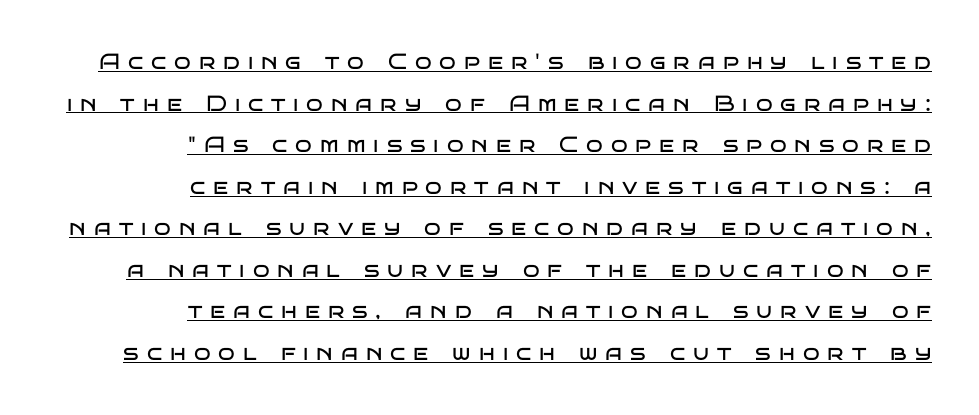
{"italic": "no", "bold": "no", "underline": "yes", "align": "right", "line_spacing_ratio": 1.89, "letter_spacing": "wide", "letter_spacing_em": 0.36, "glyph_px": 22}
